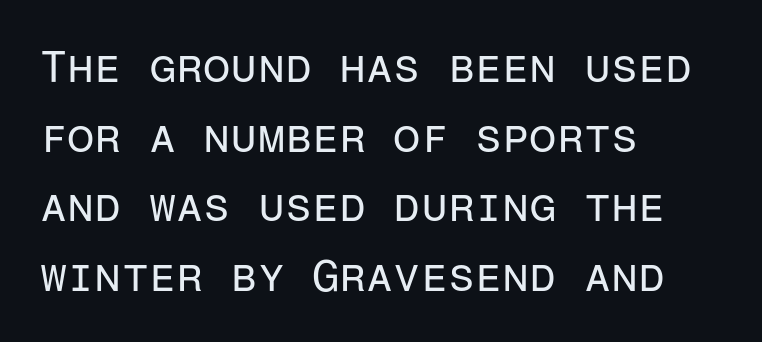
Q: Is the text bold? A: No.
Q: Is the text italic (slanted)? A: No, it is upright.
Q: Is the typeface a serif or a sans-serif typeface? A: Sans-serif.
Q: Is the text underlined? A: No.
Q: How is the paragraph aligned? A: Left-aligned.
Q: Is the spacing between letters normal or unusually wide? A: Normal.
Q: Is the spacing between lines tight, normal or loose? A: Normal.
Q: Width (condensed, normal, or wide)? A: Normal.
Q: Stroke contrast? A: Low.
Q: x-height? A: Medium.
Q: Monospaced? A: Yes.
